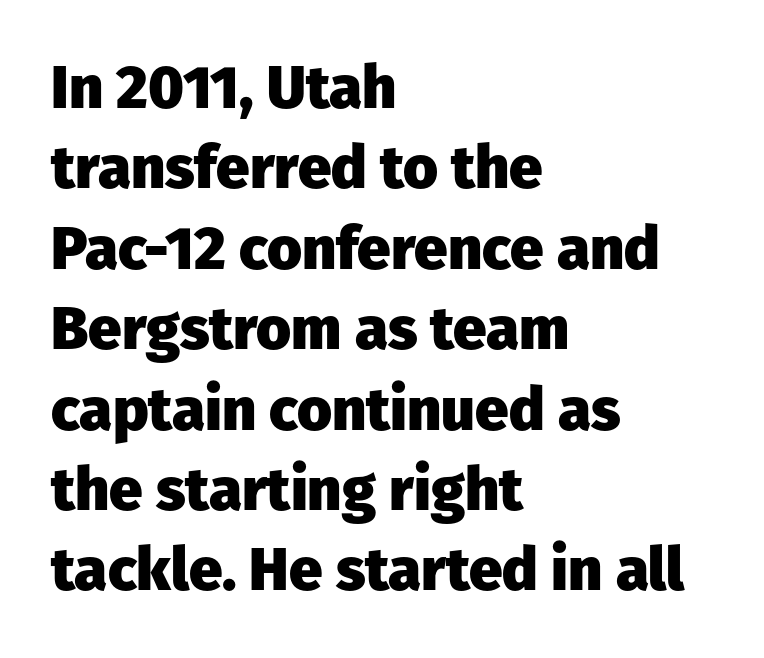
The image shows 60 px heavy sans-serif type, upright; set left-aligned, normal line spacing (1.34x), normal letter spacing, not underlined; low stroke contrast and a medium x-height.
